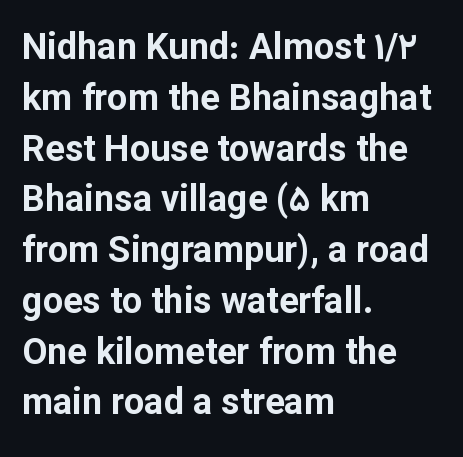
The image shows 36 px bold sans-serif type, upright; set left-aligned, normal line spacing (1.41x), normal letter spacing, not underlined; low stroke contrast and a medium x-height.
